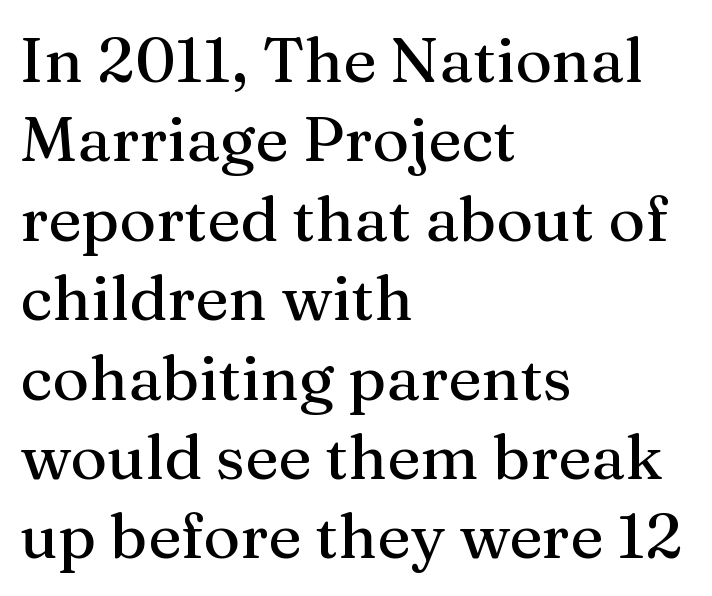
Serif or sans? Serif — the stroke terminals have little feet. Is the block centered? No — it sits flush against the left margin. These lines were composed using upright roman letters. Baseline-to-baseline distance is the conventional proportion of letter height. Default kerning and tracking; the words read as compact shapes.
